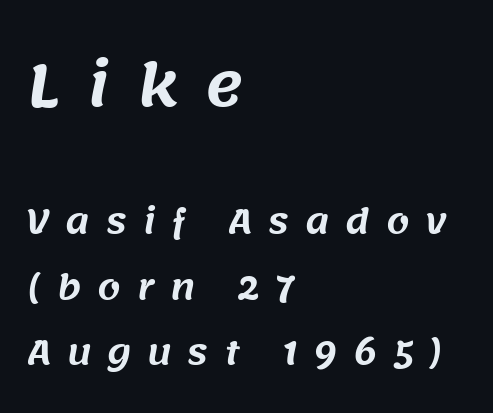
The strip under each line holds only bare page. Horizontally, the lines are justified to the leading edge only. Which chunk is bigger? The first one — the top block dwarfs the bottom. Tracking value appears strongly positive — letters spread wide. The typeface chosen for these lines omits serifs.
